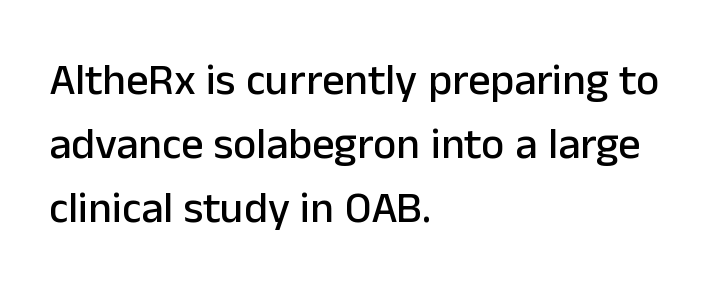
The image shows 44 px sans-serif type, upright; set left-aligned, normal line spacing (1.45x), normal letter spacing, not underlined; low stroke contrast and a medium x-height.
